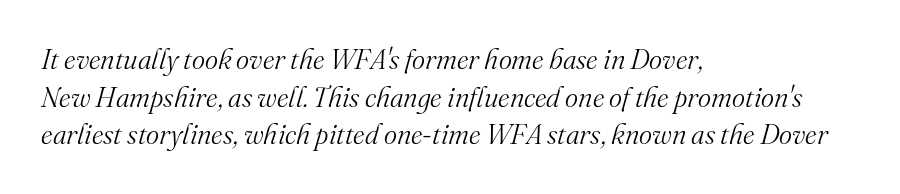
The image shows 28 px light serif type, italic (leaning right); set left-aligned, normal line spacing (1.34x), normal letter spacing, not underlined; medium stroke contrast and a small x-height.
